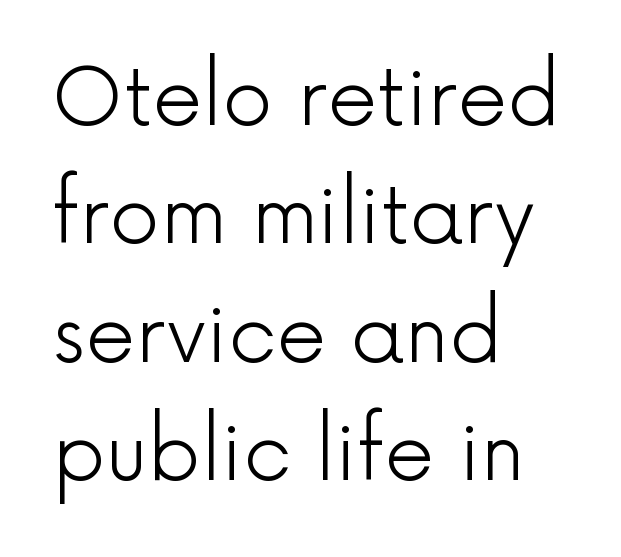
Q: Is the text bold? A: No.
Q: Is the text italic (slanted)? A: No, it is upright.
Q: Is the typeface a serif or a sans-serif typeface? A: Sans-serif.
Q: Is the text underlined? A: No.
Q: How is the paragraph aligned? A: Left-aligned.
Q: Is the spacing between letters normal or unusually wide? A: Normal.
Q: Is the spacing between lines tight, normal or loose? A: Normal.
Q: Width (condensed, normal, or wide)? A: Normal.
Q: x-height? A: Medium.
Q: Monospaced? A: No.
